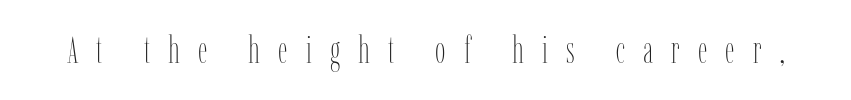
The image shows 37 px thin, condensed type, upright; set unusually wide letter spacing (+0.49 em), not underlined; low stroke contrast and a medium x-height.
